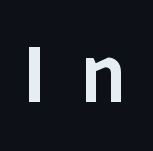
The image shows 77 px condensed sans-serif type, upright; set unusually wide letter spacing (+0.45 em), not underlined; low stroke contrast and a large x-height.
